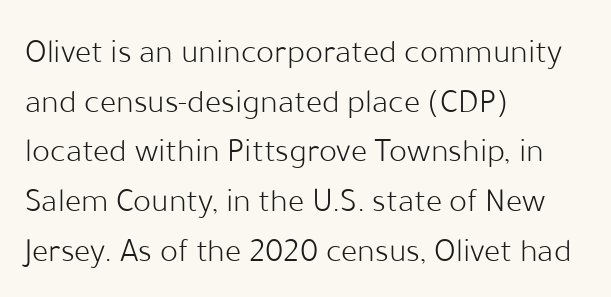
Posture: upright roman. The passage is arranged the way most books set body copy — flush left. A typesetter would label this face a sans. Do the characters align in a grid? No, the font is proportional. The passage shown stacks its lines at a standard gap.
